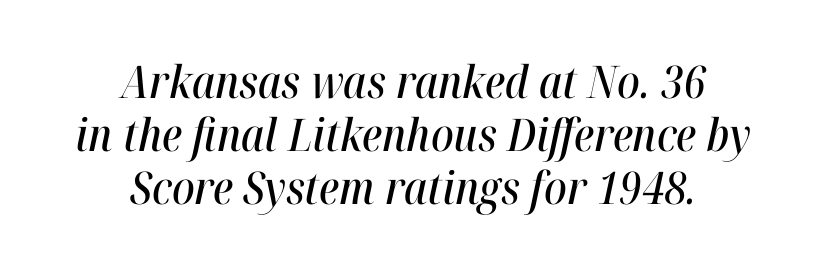
A typesetter would call this proportional, since set widths differ per character. The letterforms sit shoulder to shoulder at normal distance. Does the copy run flush right? No — it is centered line by line. The zone under the glyphs is completely vacant. Would a proofreader flag this as italicized? Yes.
